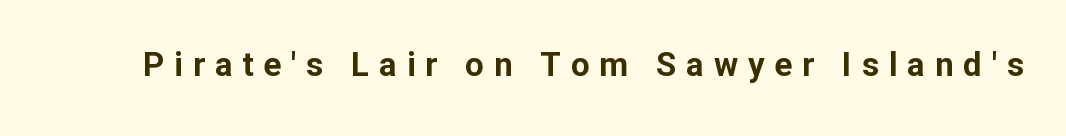
The passage shown has open, widely tracked lettering throughout. Typesetter's note: full bold, strokes at maximum text heaviness. The font's upright variant was chosen for this text. Only glyphs here, with clear space below each row. Each letter keeps its own natural width here, so spacing adapts to shape. Are there feet on the stems? There aren't — it's a sans.
